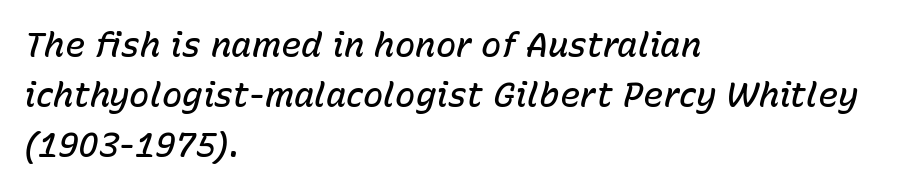
The image shows 34 px semibold type, italic (leaning right); set left-aligned, normal line spacing (1.47x), normal letter spacing, not underlined; low stroke contrast and a medium x-height.
